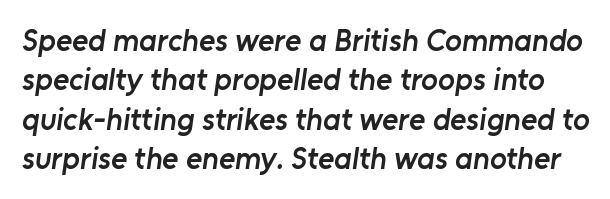
The image shows 31 px semibold sans-serif type; set normal line spacing (1.27x), normal letter spacing, not underlined; low stroke contrast and a medium x-height.
